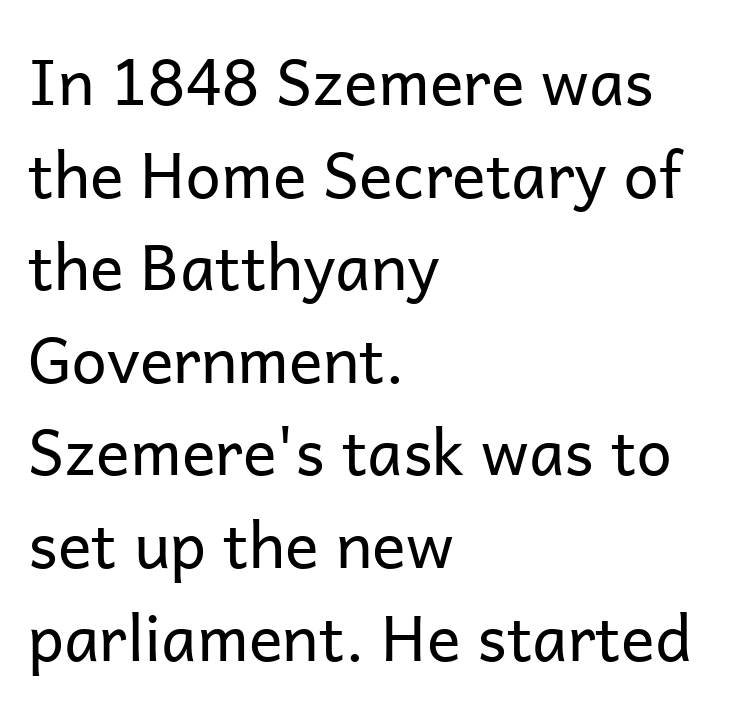
{"serif": "no", "italic": "no", "bold": "no", "weight": "regular", "width": "normal", "stroke_contrast": "low", "x_height": "medium", "monospaced": "no", "underline": "no", "align": "left", "line_spacing": "normal", "line_spacing_ratio": 1.47, "letter_spacing": "normal", "letter_spacing_em": 0.0, "glyph_px": 63}
